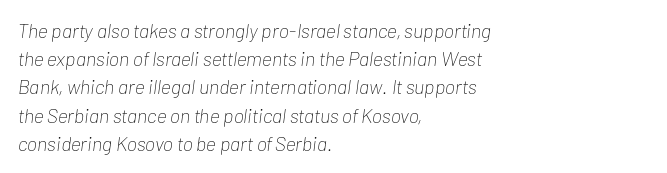
The image shows 20 px text type, italic (leaning right); set left-aligned, normal line spacing (1.41x), normal letter spacing, not underlined.
